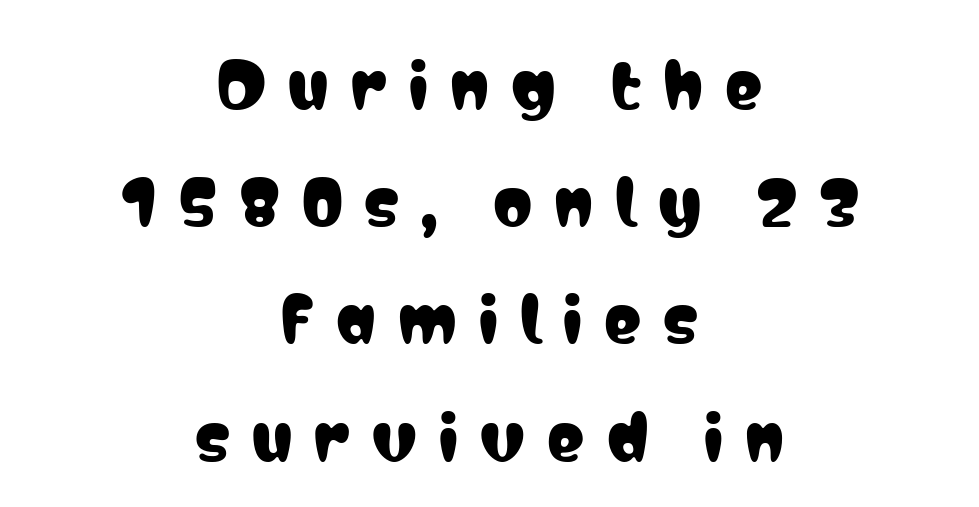
A typesetter would call this proportional, since set widths differ per character. Are there feet on the stems? There aren't — it's a sans. There is plenty of visible air inserted between adjacent glyphs. Visually the block forms a symmetrical silhouette, jagged on both flanks. The typography opts for an upright posture over an oblique one. Type without underlining.
